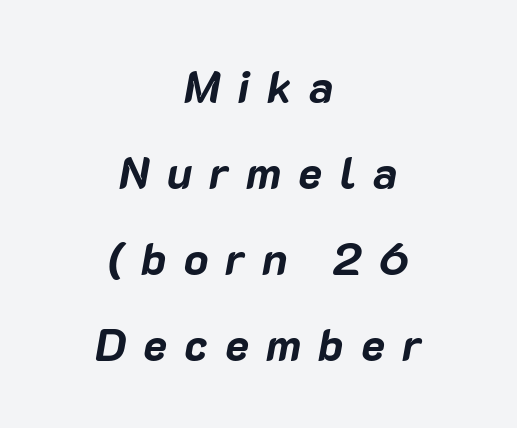
{"italic": "yes", "lean": "right", "slant_degrees": 10, "bold": "yes", "weight": "bold", "width": "normal", "stroke_contrast": "low", "x_height": "medium", "monospaced": "no", "underline": "no", "align": "center", "line_spacing": "loose", "line_spacing_ratio": 1.91, "letter_spacing": "wide", "letter_spacing_em": 0.38, "glyph_px": 45}
